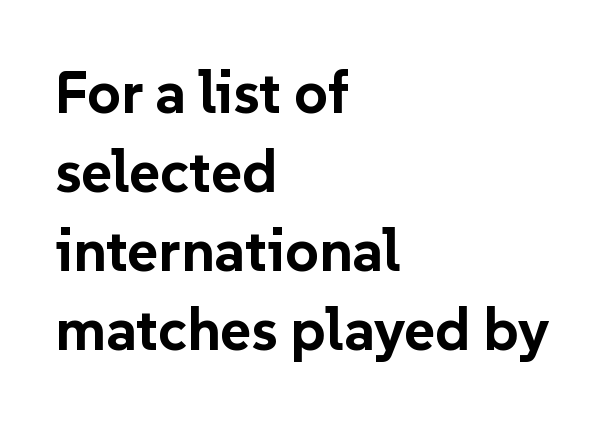
Emphasis by weight is at full strength: bold. How would I describe the line gaps? Plain and ordinary. You could call the tracking neutral — neither tight nor loose. Classification — sans serif. Check the space under the baseline: it is left empty. Character widths vary here, with narrow letters taking less room than wide ones.
